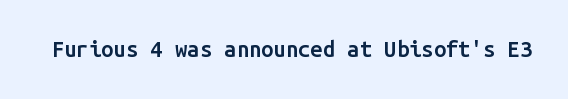
{"italic": "no", "bold": "semi", "underline": "no", "letter_spacing": "normal", "letter_spacing_em": 0.0, "glyph_px": 22}
